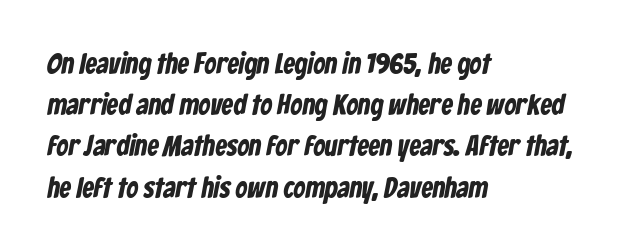
The image shows 29 px bold, condensed sans-serif type; set left-aligned, normal line spacing (1.42x), normal letter spacing, not underlined; low stroke contrast and a medium x-height.
